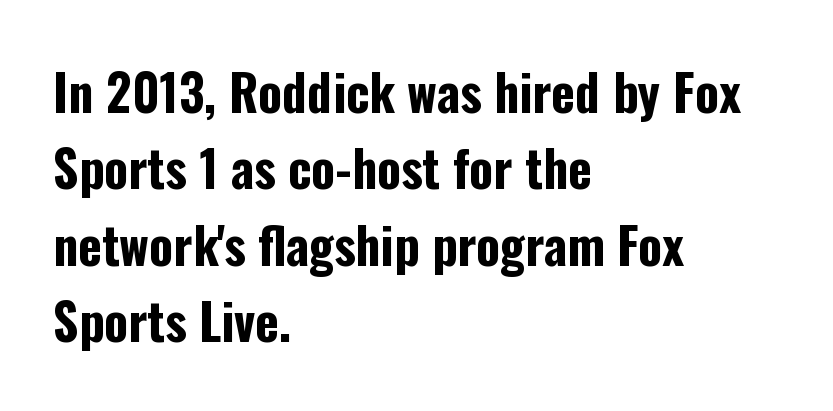
Q: Is the text bold? A: Yes.
Q: Is the text italic (slanted)? A: No, it is upright.
Q: Is the typeface a serif or a sans-serif typeface? A: Sans-serif.
Q: Is the text underlined? A: No.
Q: How is the paragraph aligned? A: Left-aligned.
Q: Is the spacing between letters normal or unusually wide? A: Normal.
Q: Is the spacing between lines tight, normal or loose? A: Normal.
Q: Width (condensed, normal, or wide)? A: Condensed.
Q: Stroke contrast? A: Low.
Q: x-height? A: Medium.
Q: Monospaced? A: No.
